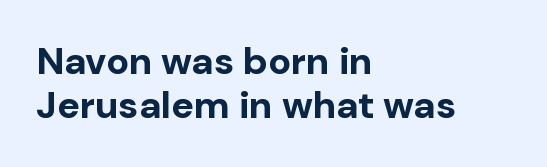
The image shows 38 px bold sans-serif type, upright; set left-aligned, line spacing 1.17x, normal letter spacing, not underlined; low stroke contrast and a medium x-height.
